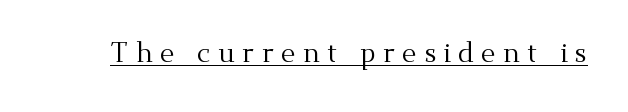
{"serif": "yes", "italic": "no", "bold": "no", "weight": "regular", "width": "normal", "stroke_contrast": "medium", "x_height": "small", "monospaced": "no", "underline": "yes", "letter_spacing": "wide", "letter_spacing_em": 0.24, "glyph_px": 29}
